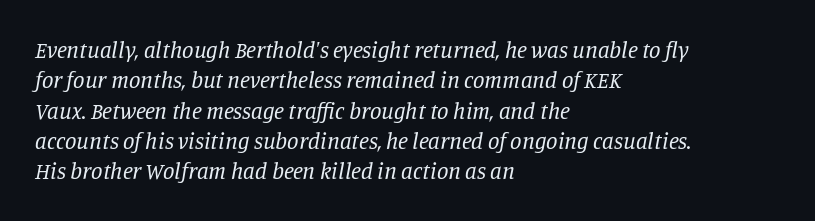
{"italic": "yes", "lean": "right", "slant_degrees": 11, "bold": "no", "underline": "no", "align": "left", "line_spacing": "normal", "line_spacing_ratio": 1.32, "letter_spacing": "normal", "letter_spacing_em": 0.0, "glyph_px": 23}
